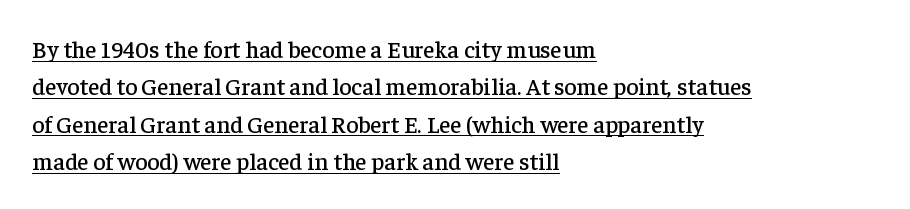
The image shows 24 px text type, upright; set left-aligned, normal line spacing (1.56x), normal letter spacing, underlined.
